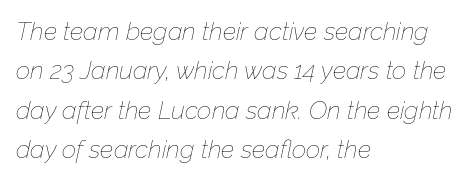
{"italic": "yes", "lean": "right", "slant_degrees": 12, "bold": "no", "underline": "no", "align": "left", "line_spacing": "normal", "line_spacing_ratio": 1.58, "letter_spacing": "normal", "letter_spacing_em": 0.0, "glyph_px": 25}
